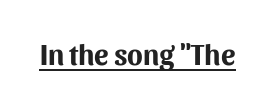
The image shows 29 px bold sans-serif type, upright; set normal letter spacing, underlined; medium stroke contrast and a medium x-height.
